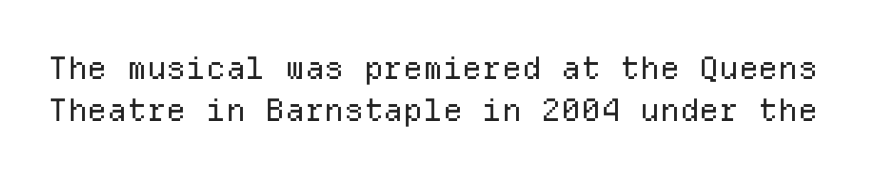
The typeface chosen for these lines omits serifs. Vertical strokes here are truly vertical. Weight: regular or lighter. A typesetter would call this monospace, since all characters share one set width.
